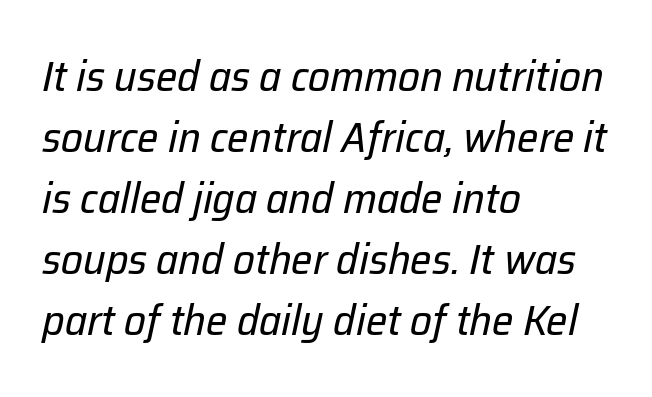
The image shows 43 px regular-weight type, italic (leaning right); set left-aligned, normal line spacing (1.42x), normal letter spacing, not underlined; low stroke contrast and a medium x-height.
